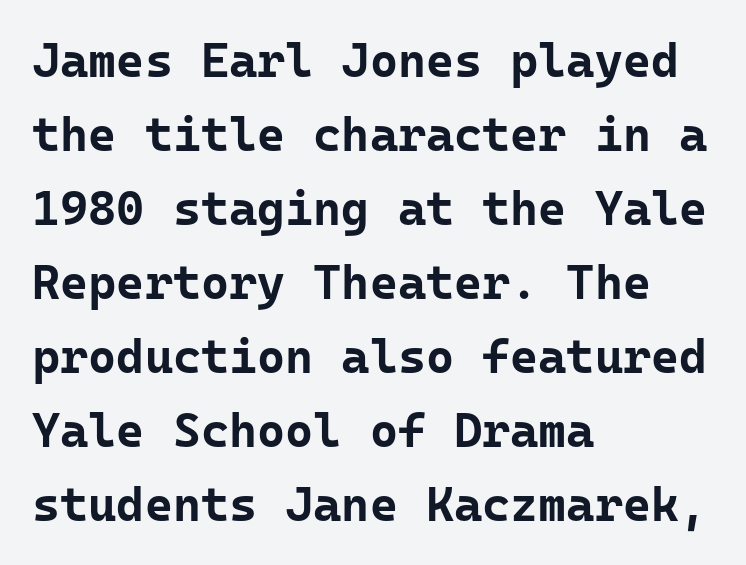
Q: Is the text bold? A: Yes.
Q: Is the text italic (slanted)? A: No, it is upright.
Q: Is the typeface a serif or a sans-serif typeface? A: Sans-serif.
Q: Is the text underlined? A: No.
Q: How is the paragraph aligned? A: Left-aligned.
Q: Is the spacing between letters normal or unusually wide? A: Normal.
Q: Is the spacing between lines tight, normal or loose? A: Normal.
Q: Width (condensed, normal, or wide)? A: Normal.
Q: Stroke contrast? A: Low.
Q: x-height? A: Medium.
Q: Monospaced? A: Yes.
